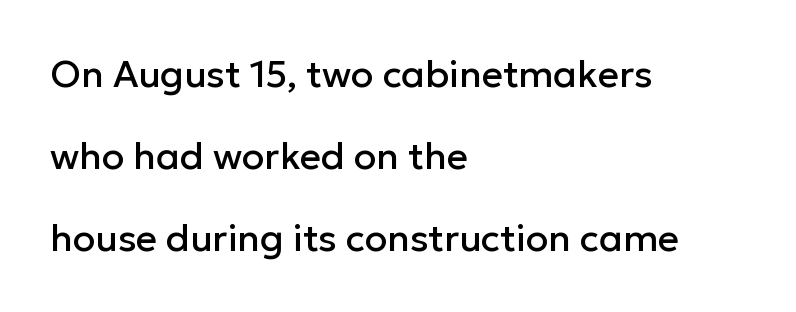
{"serif": "no", "italic": "no", "width": "normal", "stroke_contrast": "low", "x_height": "medium", "monospaced": "no", "underline": "no", "align": "left", "line_spacing": "loose", "line_spacing_ratio": 2.21, "letter_spacing": "normal", "letter_spacing_em": 0.0, "glyph_px": 37}
